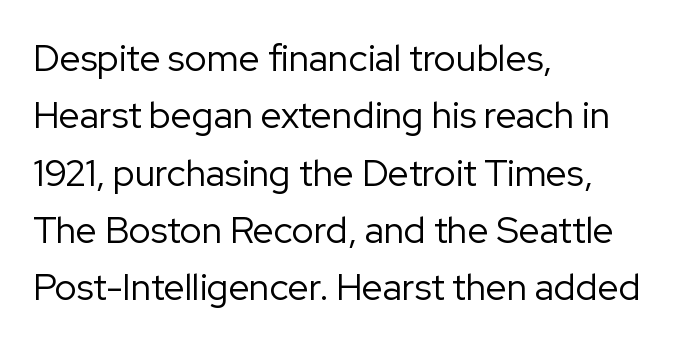
{"serif": "no", "italic": "no", "bold": "no", "weight": "regular", "width": "normal", "stroke_contrast": "low", "x_height": "medium", "monospaced": "no", "underline": "no", "align": "left", "line_spacing": "normal", "line_spacing_ratio": 1.55, "letter_spacing": "normal", "letter_spacing_em": 0.0, "glyph_px": 37}
